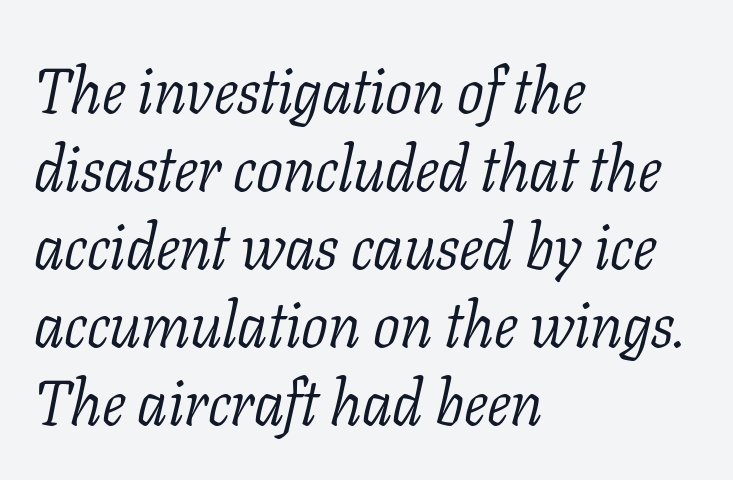
{"serif": "yes", "italic": "yes", "lean": "right", "slant_degrees": 11, "bold": "no", "weight": "light", "width": "normal", "stroke_contrast": "low", "x_height": "medium", "monospaced": "no", "underline": "no", "align": "left", "line_spacing_ratio": 1.24, "letter_spacing": "normal", "letter_spacing_em": 0.0, "glyph_px": 63}
